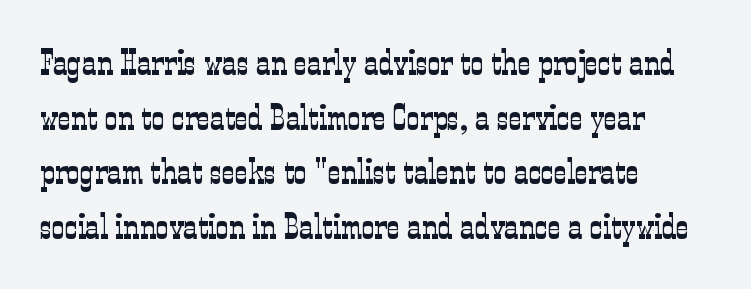
The ragged edge is on the right, which tells us the setting is flush left. Each letter keeps its own natural width here, so spacing adapts to shape. This sample uses plain, unmodified letter spacing. Words float on clear page, feet unadorned.
